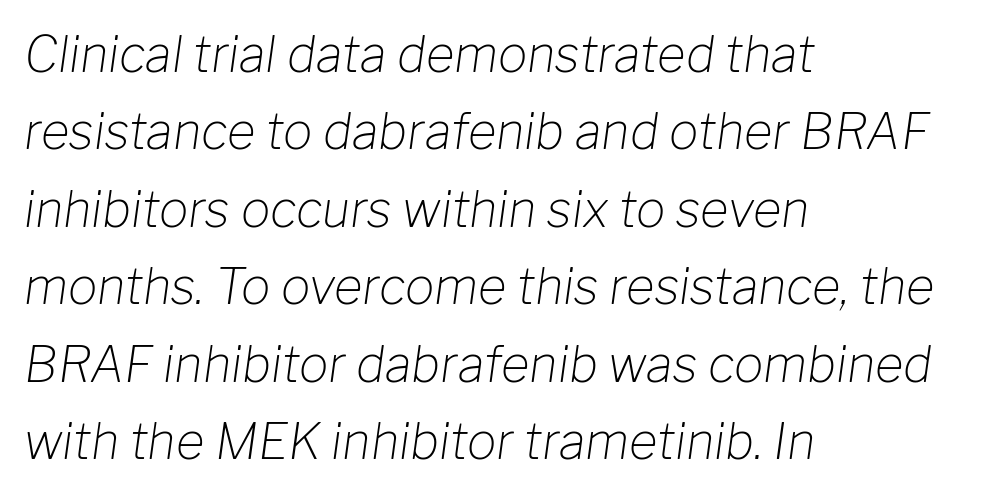
{"italic": "yes", "lean": "right", "slant_degrees": 8, "bold": "no", "weight": "light", "width": "normal", "stroke_contrast": "low", "x_height": "medium", "monospaced": "no", "underline": "no", "align": "left", "line_spacing": "normal", "line_spacing_ratio": 1.58, "letter_spacing": "normal", "letter_spacing_em": 0.0, "glyph_px": 49}
